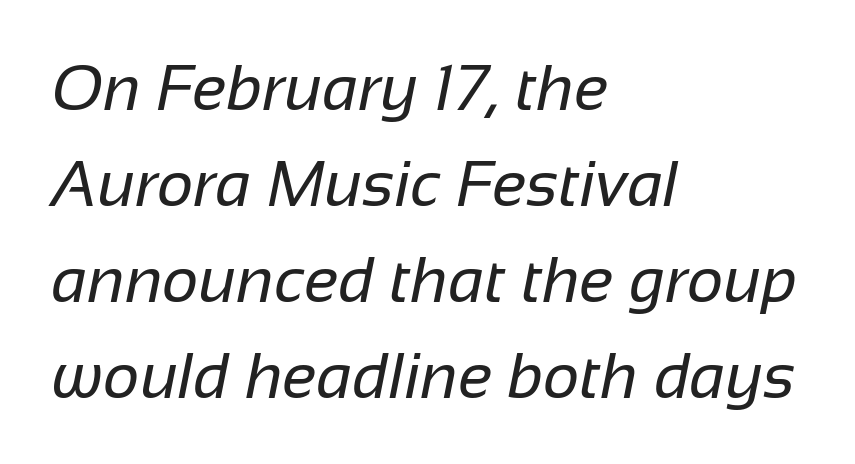
{"serif": "no", "bold": "no", "weight": "regular", "width": "normal", "stroke_contrast": "low", "x_height": "medium", "monospaced": "no", "underline": "no", "align": "left", "line_spacing": "normal", "line_spacing_ratio": 1.5, "letter_spacing": "normal", "letter_spacing_em": 0.0, "glyph_px": 64}
